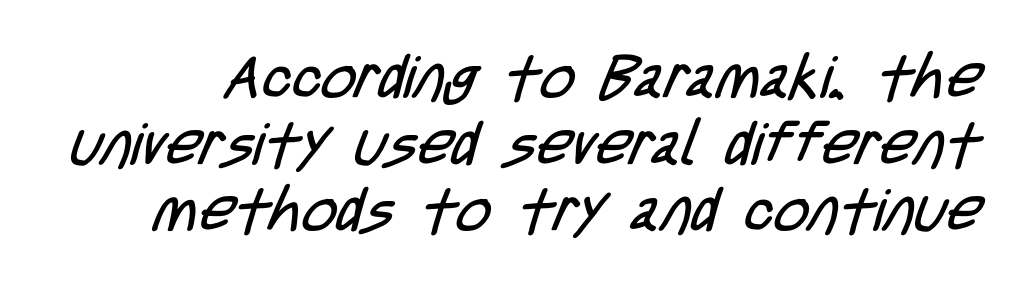
Q: Is the text bold? A: No.
Q: Is the typeface a serif or a sans-serif typeface? A: Sans-serif.
Q: Is the text underlined? A: No.
Q: Is the spacing between letters normal or unusually wide? A: Normal.
Q: Is the spacing between lines tight, normal or loose? A: Tight.
Q: Width (condensed, normal, or wide)? A: Condensed.
Q: Stroke contrast? A: Low.
Q: x-height? A: Large.
Q: Monospaced? A: No.
